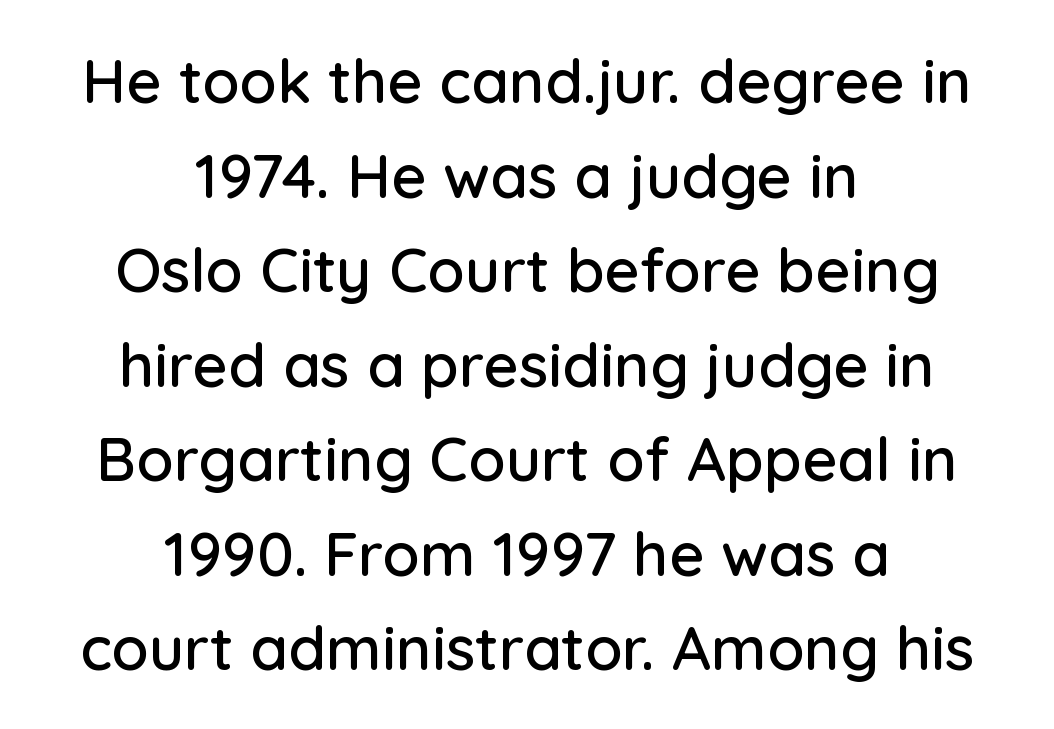
{"serif": "no", "italic": "no", "width": "normal", "stroke_contrast": "low", "x_height": "medium", "monospaced": "no", "underline": "no", "align": "center", "line_spacing": "normal", "line_spacing_ratio": 1.55, "letter_spacing": "normal", "letter_spacing_em": 0.0, "glyph_px": 61}
